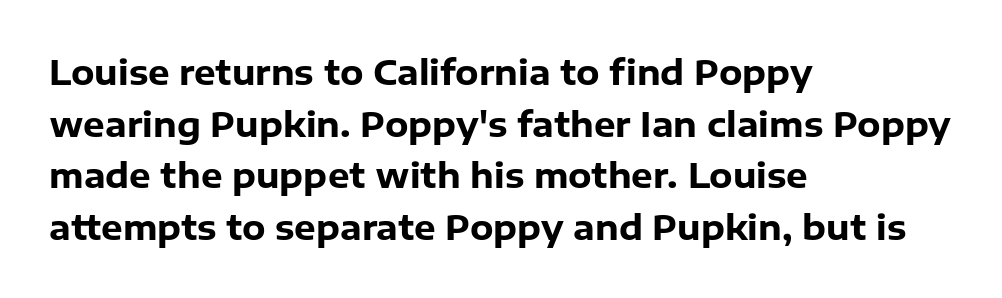
Each row of text sits above clean, open space. This sample keeps an unexceptional amount of space between lines. Note the varied advance widths — an 'i' is clearly narrower than an 'm'. Reading down the block, your eye returns to a fixed left position each line. The text was rendered using a sans face with plain stroke endings. Glyph-to-glyph distance matches everyday printed text.
